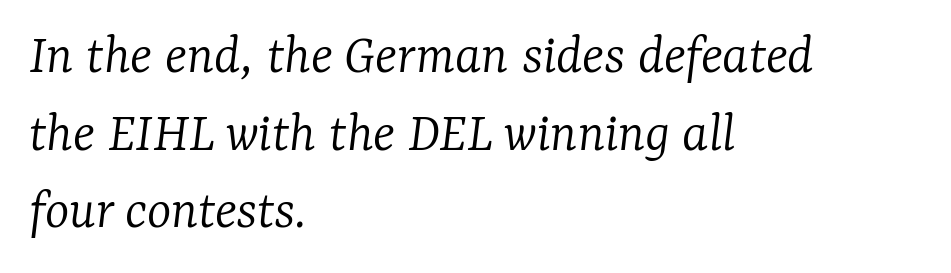
{"serif": "yes", "italic": "yes", "lean": "right", "slant_degrees": 7, "bold": "no", "weight": "light", "width": "normal", "stroke_contrast": "low", "x_height": "medium", "monospaced": "no", "underline": "no", "align": "left", "line_spacing": "normal", "line_spacing_ratio": 1.34, "letter_spacing": "normal", "letter_spacing_em": 0.0, "glyph_px": 58}
